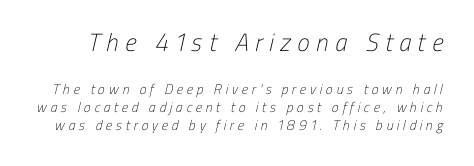
The image shows 25 px text type; set normal line spacing (1.26x), unusually wide letter spacing (+0.26 em), not underlined; the first (top) block is 1.79x larger.
